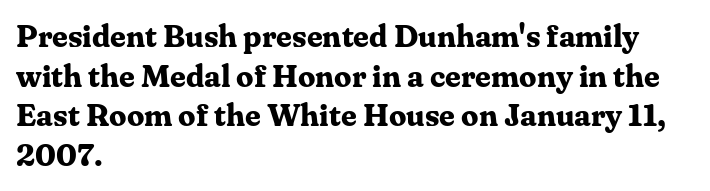
The image shows 31 px bold serif type, upright; set left-aligned, normal line spacing (1.28x), normal letter spacing, not underlined; medium stroke contrast and a medium x-height.
